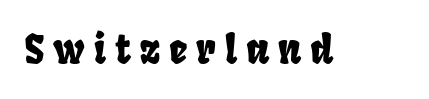
{"serif": "no", "width": "condensed", "stroke_contrast": "low", "x_height": "large", "monospaced": "no", "underline": "no", "letter_spacing": "wide", "letter_spacing_em": 0.22, "glyph_px": 40}
